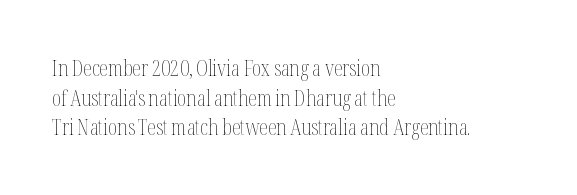
The image shows 22 px text type, upright; set left-aligned, normal line spacing (1.35x), normal letter spacing, not underlined.
